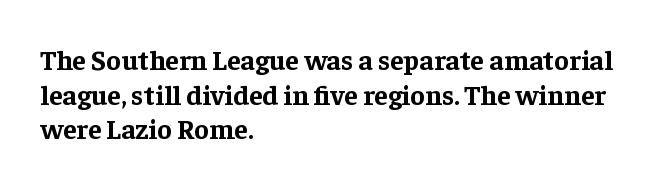
The horizontal fit of the characters is conventional and even. The paragraph shown leans on its left margin. The face used here is proportionally spaced, like ordinary book or web type. Old-style or modern, the face here clearly has serifs.
